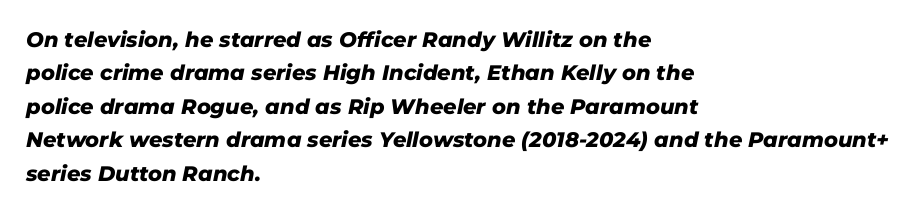
The image shows 21 px bold type, italic (leaning right); set left-aligned, normal line spacing (1.59x), normal letter spacing, not underlined.
